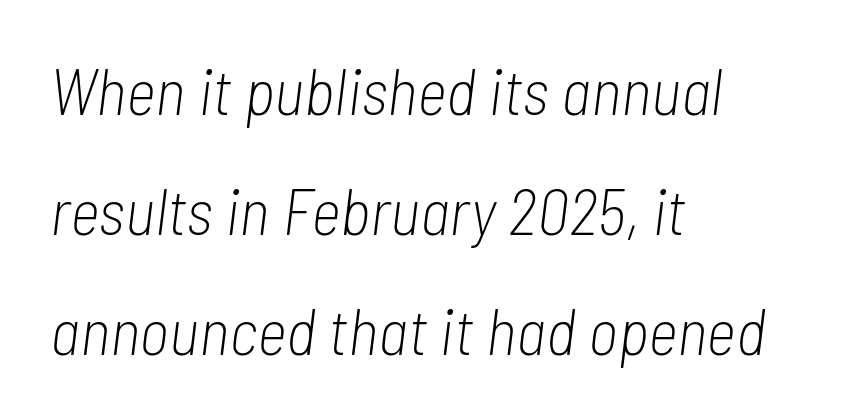
The image shows 65 px light, condensed type, italic (leaning right); set left-aligned, line spacing 1.85x, normal letter spacing, not underlined; low stroke contrast and a medium x-height.
